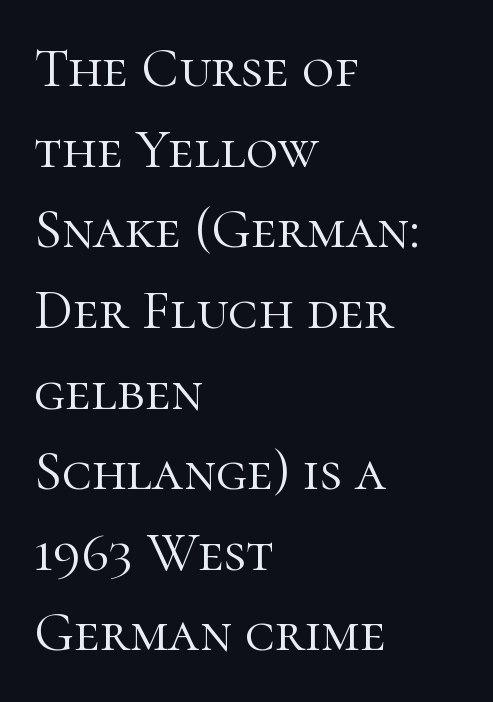
No italicization has been applied; the sample stays upright. Teacher's note: observe the even left margin — that is flush-left alignment. No extra tracking has been applied to these lines. If you measured baseline to baseline, you'd find a middling distance. Spacing verdict: proportional, widths tailored to each character. The letterforms sit at book weight or below.
